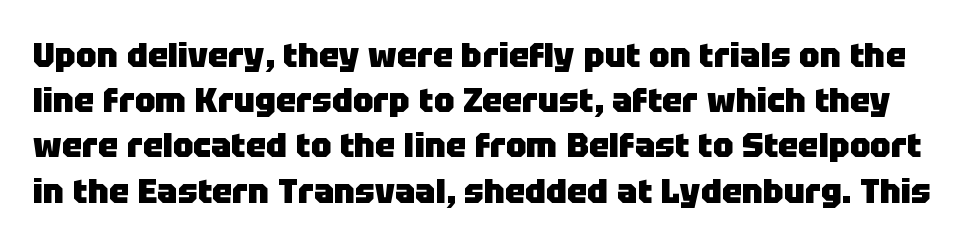
Underline: absent. Here the glyphs are tracked normally, forming tight word shapes. Is the type bold? Yes — the strokes are clearly thick and heavy. If you measured baseline to baseline, you'd find a middling distance. The letters stand straight up with perfectly vertical stems. Character widths vary here, with narrow letters taking less room than wide ones.
